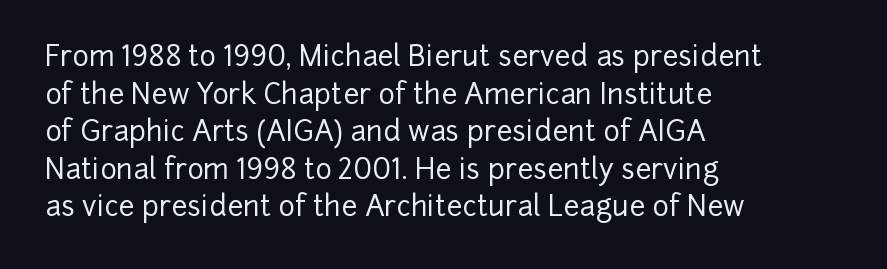
{"serif": "no", "italic": "no", "width": "normal", "stroke_contrast": "low", "x_height": "medium", "monospaced": "no", "underline": "no", "align": "left", "line_spacing": "normal", "line_spacing_ratio": 1.34, "letter_spacing": "normal", "letter_spacing_em": 0.0, "glyph_px": 28}
